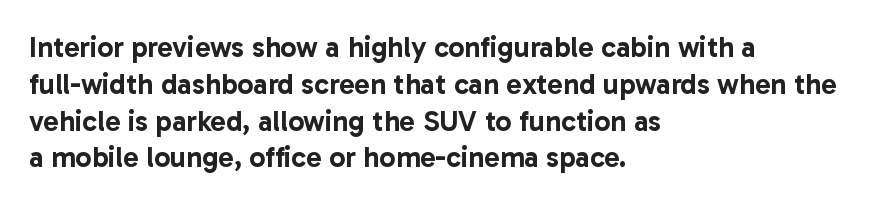
The image shows 29 px sans-serif type, upright; set left-aligned, normal line spacing (1.27x), normal letter spacing, not underlined; low stroke contrast and a medium x-height.
